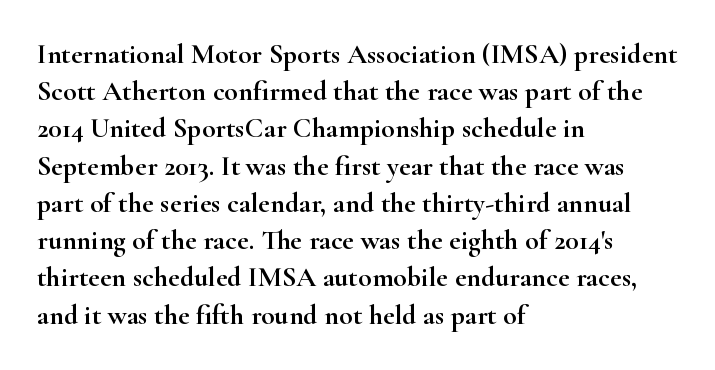
The image shows 28 px wide serif type, upright; set left-aligned, normal line spacing (1.33x), normal letter spacing, not underlined; high stroke contrast and a small x-height.
